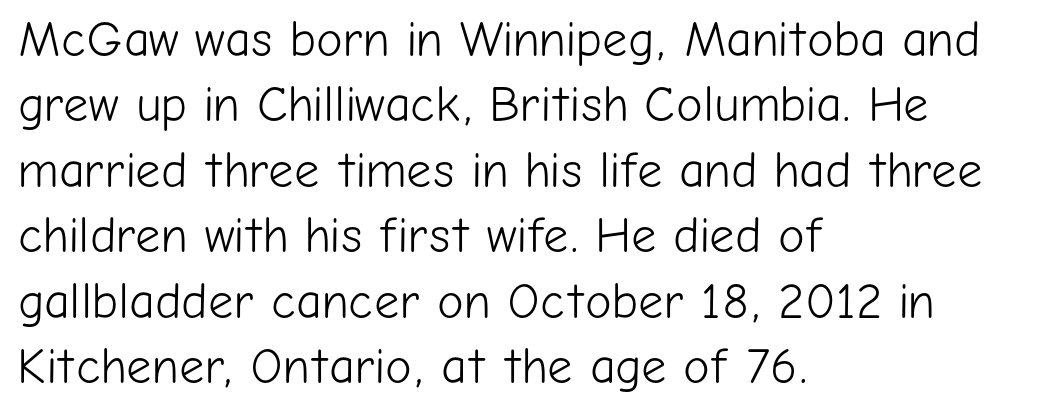
Weight: not bold — regular or lighter. One glance says typical: line gaps are just what's usual. The rendering shows plain stroke endings on the letterforms — a sans-serif design. The face used here is proportionally spaced, like ordinary book or web type.
